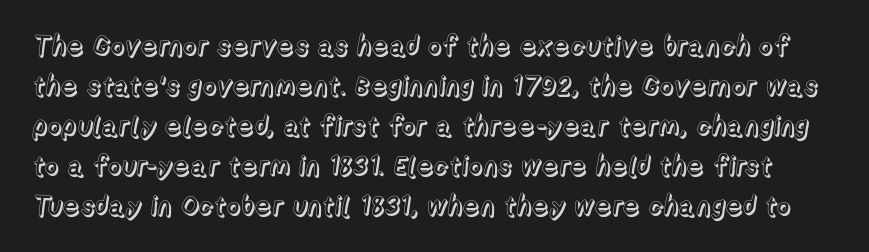
The image shows 27 px text type; set normal line spacing (1.48x), normal letter spacing, not underlined.
